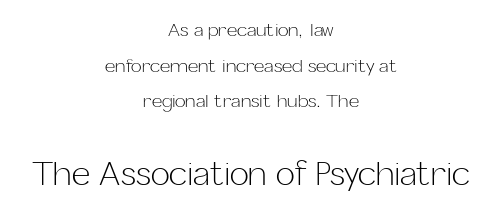
The space beneath each line is pristine and unruled. Whoever set this made the second block the dominant, larger element. Interline gaps are noticeably wide in this sample. This sample is center-justified, so both line endings float freely.
